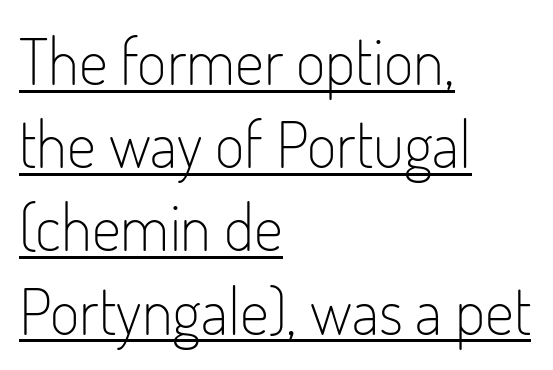
Q: Is the text bold? A: No.
Q: Is the text italic (slanted)? A: No, it is upright.
Q: Is the typeface a serif or a sans-serif typeface? A: Sans-serif.
Q: Is the text underlined? A: Yes.
Q: How is the paragraph aligned? A: Left-aligned.
Q: Is the spacing between letters normal or unusually wide? A: Normal.
Q: Is the spacing between lines tight, normal or loose? A: Normal.
Q: Width (condensed, normal, or wide)? A: Condensed.
Q: Stroke contrast? A: Low.
Q: x-height? A: Small.
Q: Monospaced? A: No.
